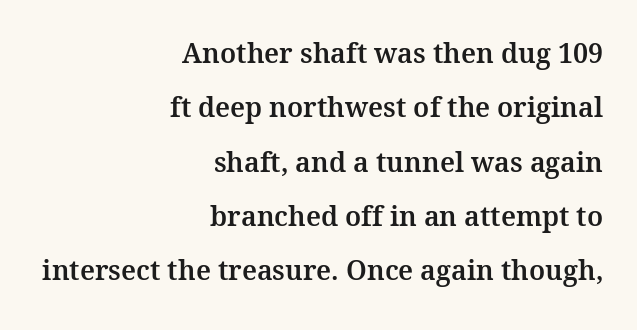
A great deal of white space separates one row of letters from the next. A bare baseline throughout the passage. The typesetter chose a ragged-left arrangement here. The type is set solid horizontally, with unmodified tracking. Posture: upright roman.
